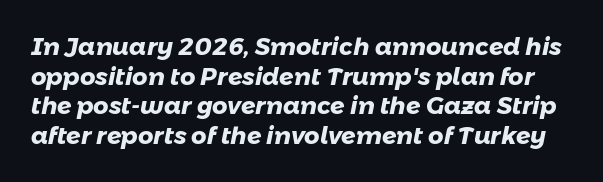
The image shows 24 px bold type; set line spacing 1.23x, normal letter spacing, not underlined.
